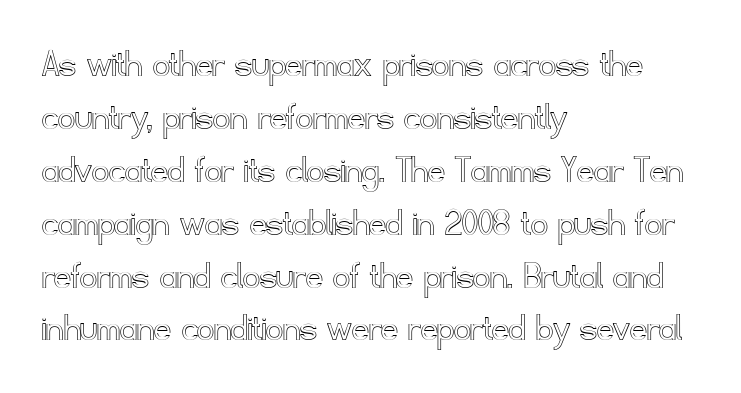
{"italic": "no", "width": "normal", "x_height": "small", "monospaced": "no", "underline": "no", "align": "left", "line_spacing": "normal", "line_spacing_ratio": 1.29, "letter_spacing": "normal", "letter_spacing_em": 0.0, "glyph_px": 41}
